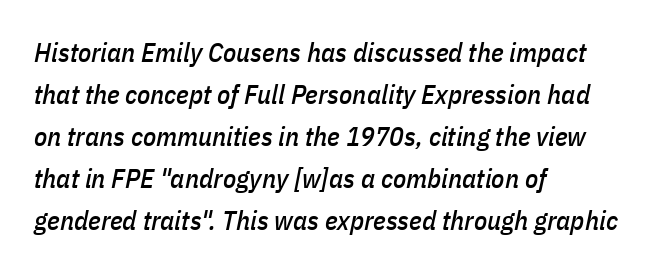
{"italic": "yes", "lean": "right", "slant_degrees": 11, "underline": "no", "align": "left", "line_spacing": "normal", "line_spacing_ratio": 1.56, "letter_spacing": "normal", "letter_spacing_em": 0.0, "glyph_px": 27}
